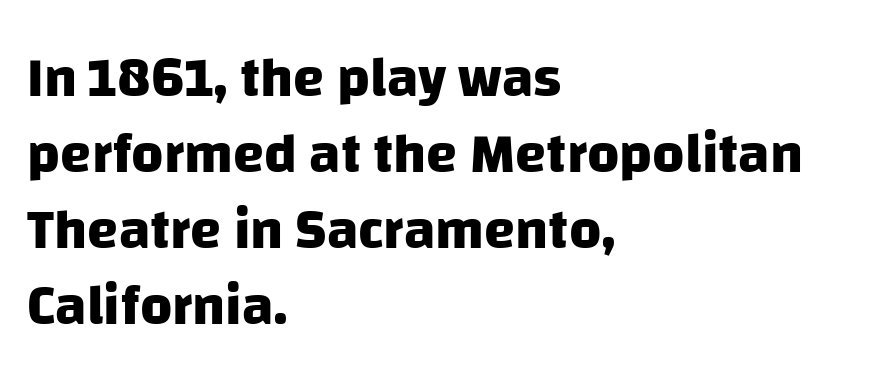
{"serif": "no", "bold": "yes", "weight": "heavy", "width": "normal", "stroke_contrast": "low", "x_height": "large", "monospaced": "no", "underline": "no", "align": "left", "line_spacing": "normal", "line_spacing_ratio": 1.36, "letter_spacing": "normal", "letter_spacing_em": 0.0, "glyph_px": 56}
